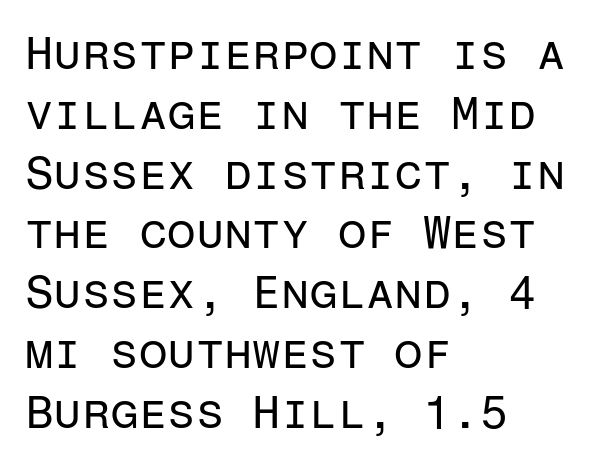
Inter-character spacing is left at the font's built-in metrics. A typesetter would label this face a sans. Weight class: somewhere from thin through regular. Notice how the stems are strictly vertical — no italics here.
